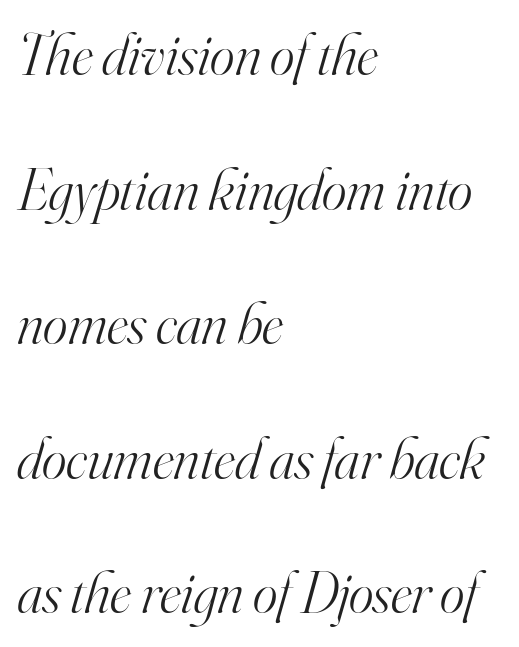
The image shows 59 px light serif type, italic (leaning right); set left-aligned, loose line spacing (2.28x), normal letter spacing, not underlined; high stroke contrast and a small x-height.
